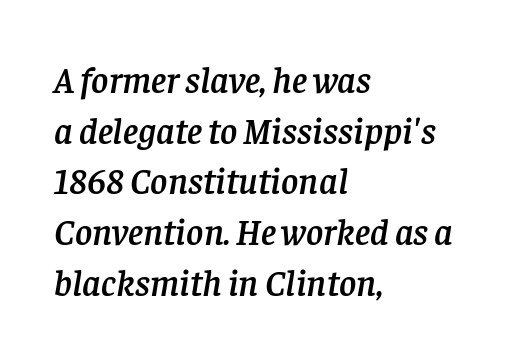
Q: Is the text italic (slanted)? A: Yes, it leans right by about 8 degrees.
Q: Is the typeface a serif or a sans-serif typeface? A: Serif.
Q: Is the text underlined? A: No.
Q: How is the paragraph aligned? A: Left-aligned.
Q: Is the spacing between letters normal or unusually wide? A: Normal.
Q: Is the spacing between lines tight, normal or loose? A: Normal.
Q: Width (condensed, normal, or wide)? A: Normal.
Q: Stroke contrast? A: Low.
Q: x-height? A: Large.
Q: Monospaced? A: No.
